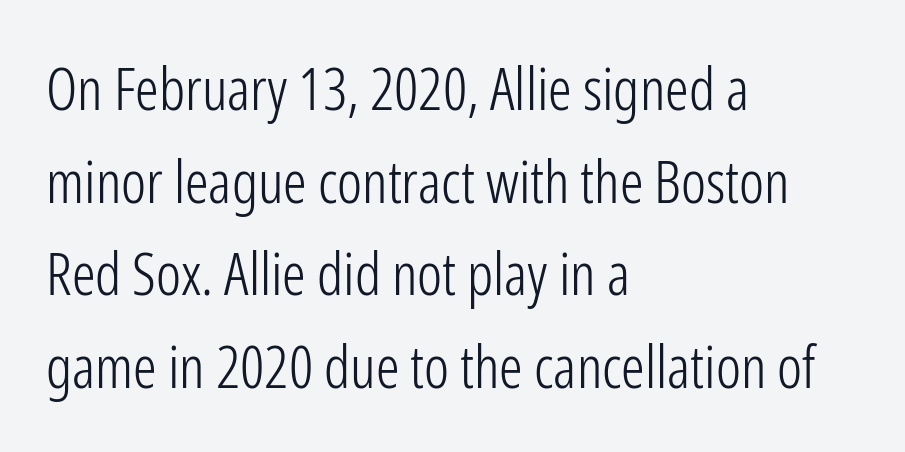
Letterform terminals end flat and unadorned throughout the passage. Stroke mass is kept to a normal reading level or below. Whoever set this chose a conventional vertical rhythm. Where is the straight margin? On the left.
